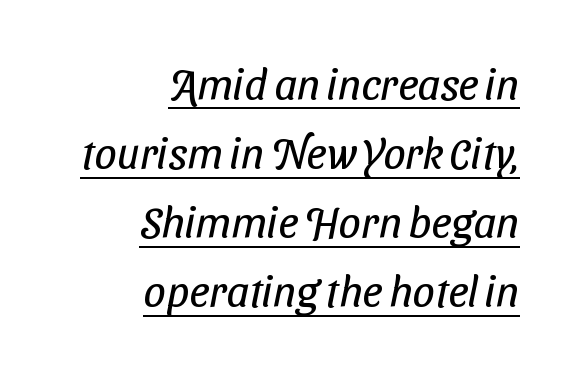
Q: Is the text bold? A: No.
Q: Is the typeface a serif or a sans-serif typeface? A: Sans-serif.
Q: Is the text underlined? A: Yes.
Q: How is the paragraph aligned? A: Right-aligned.
Q: Is the spacing between letters normal or unusually wide? A: Normal.
Q: Is the spacing between lines tight, normal or loose? A: Normal.
Q: Width (condensed, normal, or wide)? A: Condensed.
Q: Stroke contrast? A: Low.
Q: x-height? A: Medium.
Q: Monospaced? A: No.
